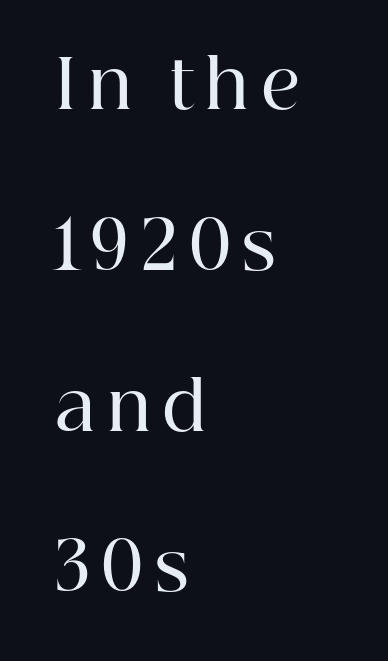
Nope, not italic — everything's standing straight. Spacing verdict: proportional, widths tailored to each character. Note: serifs present on the glyphs. The letters are semibold — heavier than regular but short of a full bold. Lines of text with bare space underneath.
